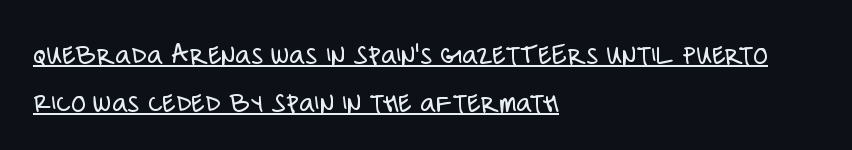
In designer terms, the underline attribute is active on this setting. Here the designer chose a conventional face with non-uniform glyph widths. Quick note: not italic, upright. On a weight scale, this lands at 450 or below.
